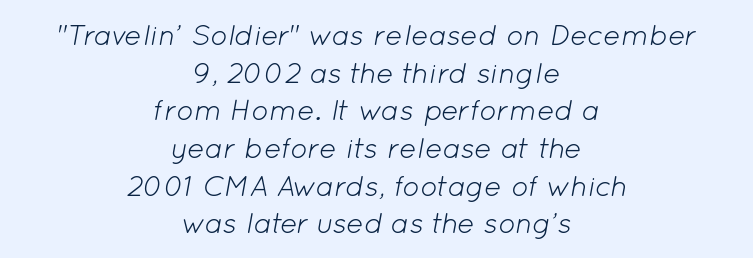
The image shows 29 px light type, italic (leaning right); set centered, normal line spacing (1.3x), normal letter spacing, not underlined; low stroke contrast and a medium x-height.
